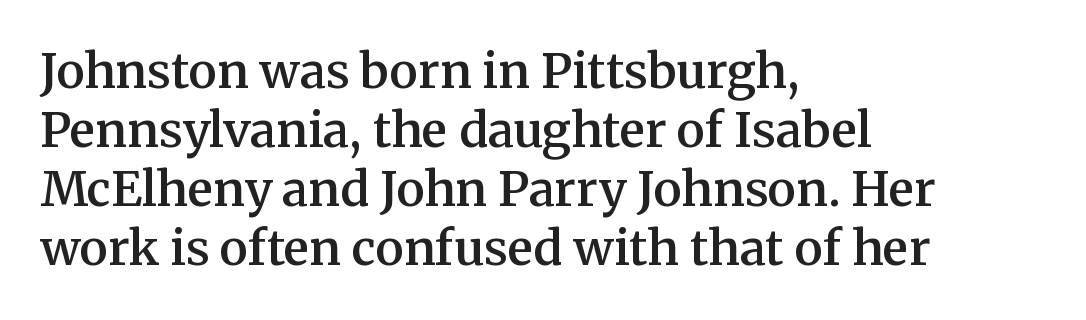
The image shows 48 px semibold serif type, upright; set left-aligned, line spacing 1.23x, normal letter spacing, not underlined; medium stroke contrast and a medium x-height.
